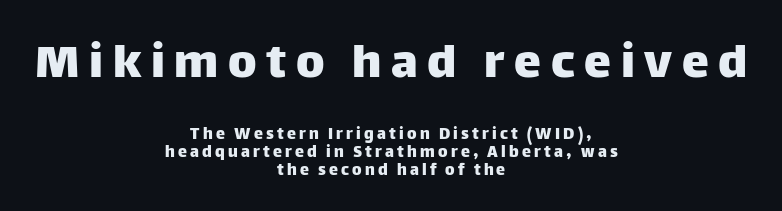
{"serif": "no", "italic": "no", "width": "normal", "stroke_contrast": "low", "x_height": "large", "monospaced": "no", "underline": "no", "align": "center", "line_spacing": "tight", "line_spacing_ratio": 1.0, "larger_block": "first", "size_ratio": 3.0, "glyph_px": 54}
